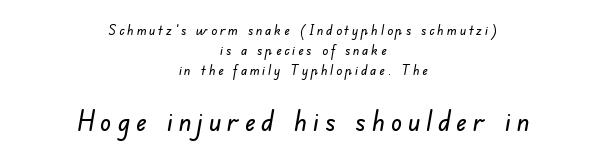
The image shows 28 px sans-serif type; set centered, normal line spacing (1.42x), unusually wide letter spacing (+0.21 em), not underlined; the second (bottom) block is 2.0x larger; low stroke contrast and a small x-height.
